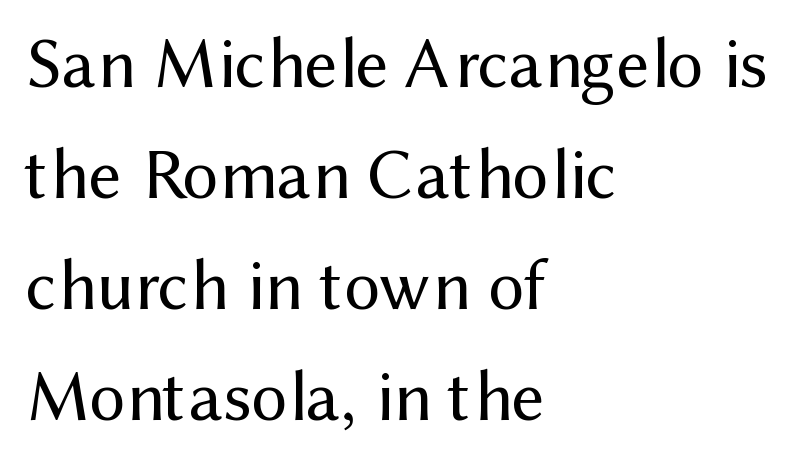
{"serif": "no", "italic": "no", "bold": "no", "weight": "regular", "width": "normal", "stroke_contrast": "medium", "x_height": "medium", "monospaced": "no", "underline": "no", "align": "left", "line_spacing": "normal", "line_spacing_ratio": 1.54, "letter_spacing": "normal", "letter_spacing_em": 0.0, "glyph_px": 72}
